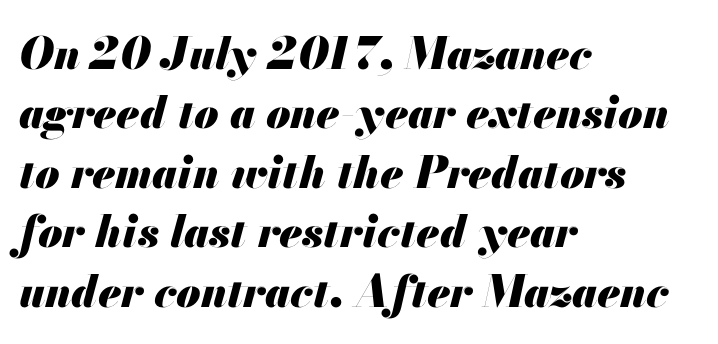
Plain, unruled lines of type. Horizontal alignment here is leftward, the default for most running prose. Weight check: bold — yes, fully. This sample uses an oblique cut, with every glyph tilted off the vertical. Do the characters align in a grid? No, the font is proportional. The line-height multiplier appears to be the usual default.
